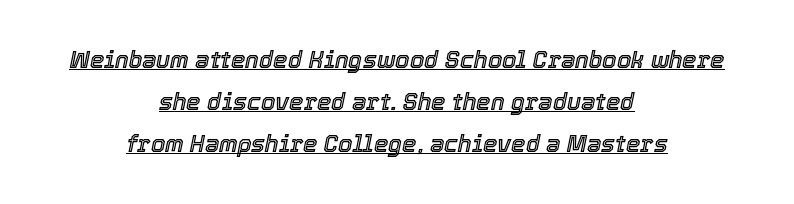
Q: Is the text italic (slanted)? A: Yes, it leans right by about 12 degrees.
Q: Is the text underlined? A: Yes.
Q: How is the paragraph aligned? A: Centered.
Q: Is the spacing between letters normal or unusually wide? A: Normal.
